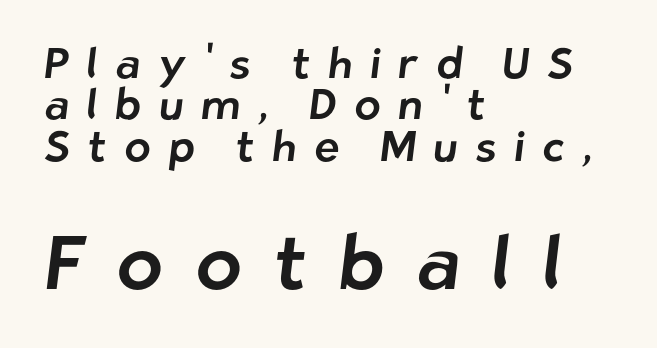
The leading is snug, giving the passage a crowded texture. Only glyphs here, with clear space below each row. Note: no serifs on the glyphs. The letters advance in unequal steps, a hallmark of proportional type.
